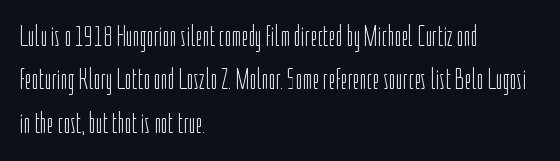
{"serif": "no", "italic": "no", "bold": "no", "weight": "light", "width": "condensed", "stroke_contrast": "low", "x_height": "medium", "monospaced": "no", "underline": "no", "align": "left", "line_spacing": "normal", "line_spacing_ratio": 1.45, "letter_spacing": "normal", "letter_spacing_em": 0.0, "glyph_px": 30}
